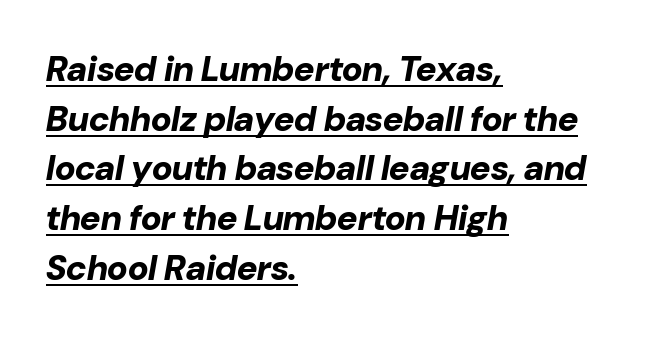
The image shows 35 px bold type, italic (leaning right); set left-aligned, normal line spacing (1.42x), normal letter spacing, underlined; low stroke contrast and a medium x-height.
